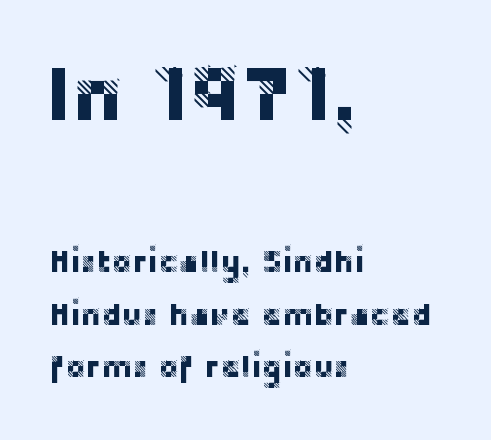
{"serif": "no", "italic": "no", "width": "normal", "stroke_contrast": "low", "x_height": "large", "monospaced": "no", "underline": "no", "align": "left", "line_spacing": "normal", "line_spacing_ratio": 1.68, "letter_spacing": "normal", "letter_spacing_em": 0.0, "larger_block": "first", "size_ratio": 2.52, "glyph_px": 78}
